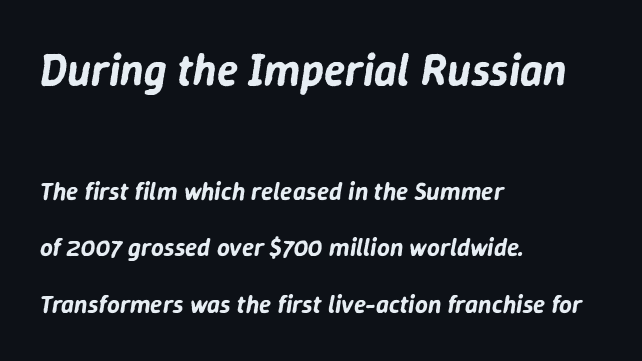
Q: Is the text italic (slanted)? A: Yes, it leans right by about 9 degrees.
Q: Is the text underlined? A: No.
Q: How is the paragraph aligned? A: Left-aligned.
Q: Is the spacing between letters normal or unusually wide? A: Normal.
Q: Is the spacing between lines tight, normal or loose? A: Loose.
Q: Which block of text is set in a larger size, the first (top) or the second (bottom)? A: The first (top) one.
Q: Width (condensed, normal, or wide)? A: Normal.
Q: Stroke contrast? A: Low.
Q: x-height? A: Medium.
Q: Monospaced? A: No.
